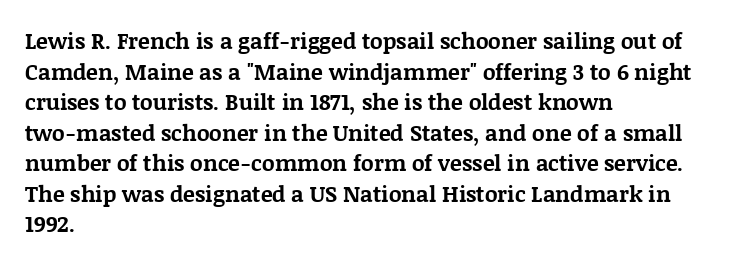
The image shows 22 px bold type, upright; set left-aligned, normal line spacing (1.39x), normal letter spacing, not underlined.
